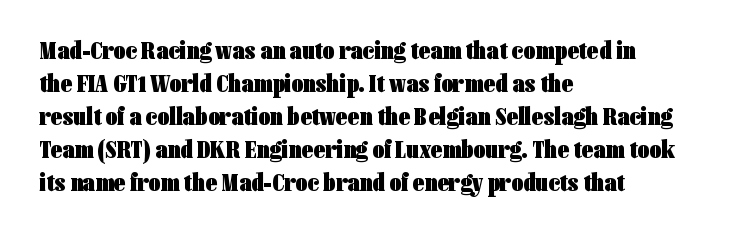
{"italic": "no", "bold": "yes", "underline": "no", "align": "left", "line_spacing": "normal", "line_spacing_ratio": 1.27, "letter_spacing": "normal", "letter_spacing_em": 0.0, "glyph_px": 26}
